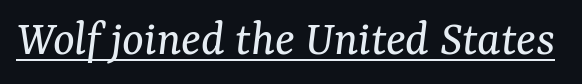
The image shows 51 px regular-weight serif type, italic (leaning right); set normal letter spacing, underlined; medium stroke contrast and a medium x-height.
